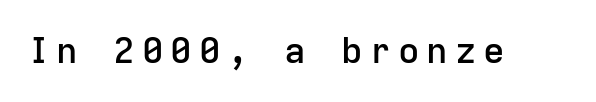
{"serif": "no", "italic": "no", "bold": "semi", "weight": "semibold", "width": "normal", "stroke_contrast": "low", "x_height": "medium", "monospaced": "yes", "underline": "no", "glyph_px": 36}
